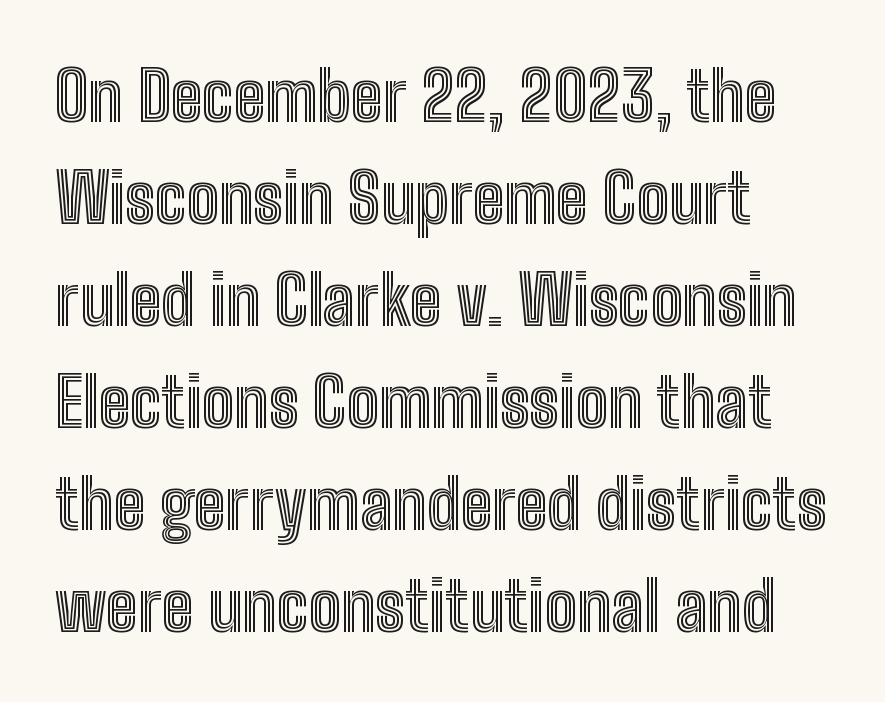
These lines keep a tight, regular rhythm from letter to letter. Upright lettering throughout. You could not count columns in this text — the font is proportionally spaced. Line beginnings align vertically; line endings do not.
